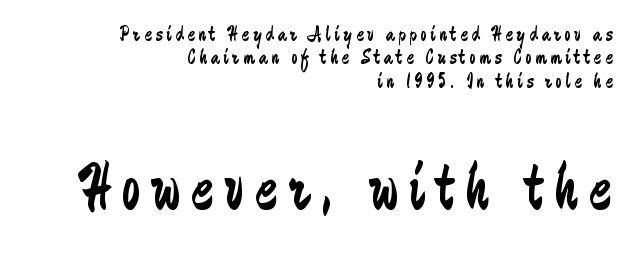
Character widths vary here, with narrow letters taking less room than wide ones. The designer gave the closing block more size than the opening block. Does the copy run flush right? Yes — the right margin is perfectly even. One glance says dense: line gaps are narrower than usual.
